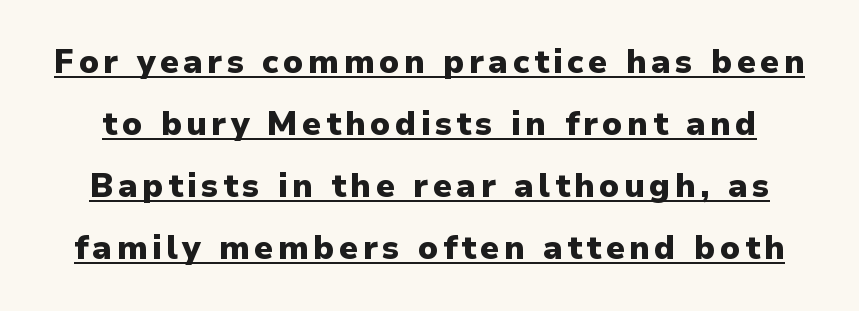
Character widths vary here, with narrow letters taking less room than wide ones. Glance below the letters and you will spot a drawn line. A typesetter would label this face a sans. When letters stand straight like this, we call the style roman or upright. Thick stems and heavy bowls — unmistakably bold.
